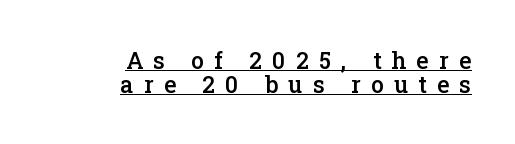
The image shows 23 px text type, upright; set right-aligned, tight line spacing (1.03x), unusually wide letter spacing (+0.45 em), underlined.
